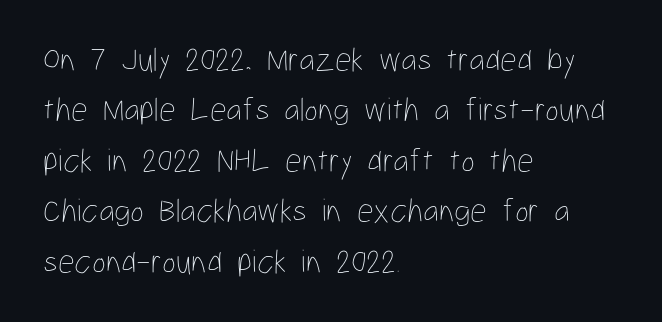
The image shows 33 px thin, condensed type, upright; set left-aligned, normal line spacing (1.53x), normal letter spacing, not underlined; low stroke contrast and a medium x-height.
